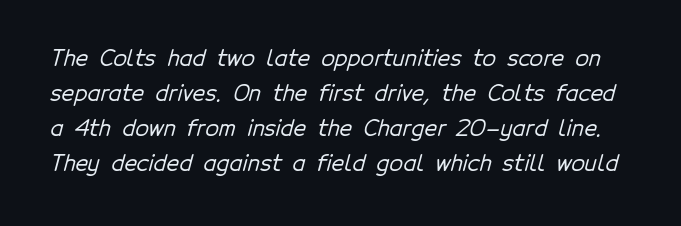
The image shows 22 px text type; set normal line spacing (1.59x), normal letter spacing, not underlined.
